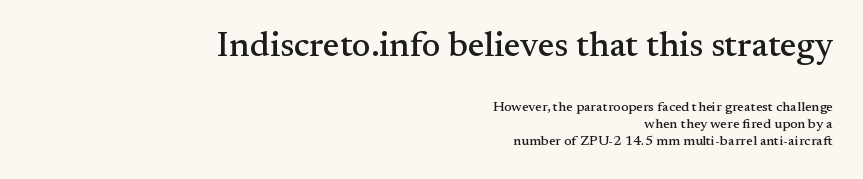
The glyphs in this specimen are seriffed. The first block has been scaled up relative to the second. This rendering features lettering with no underline. Honestly, the letter spacing is just normal — you wouldn't notice it. The setting favours the right margin, as signatures and pull-quotes sometimes do. Proportional: the letters do not fall into vertical columns.
